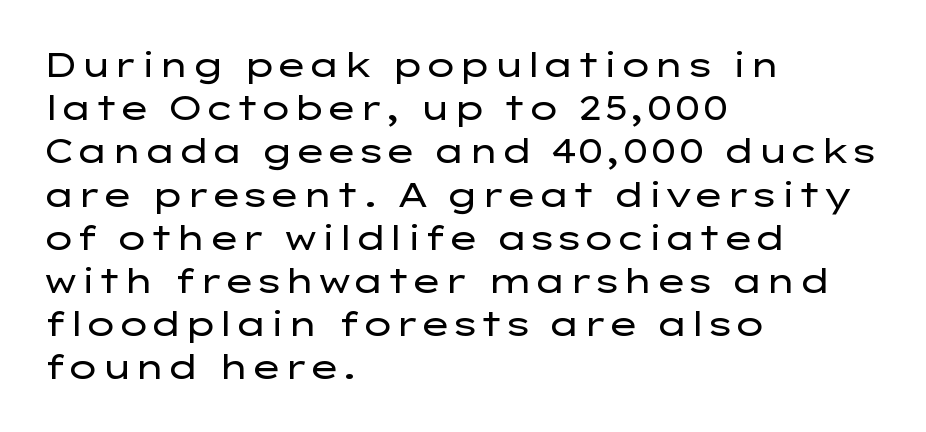
Q: Is the text bold? A: No.
Q: Is the text italic (slanted)? A: No, it is upright.
Q: Is the typeface a serif or a sans-serif typeface? A: Sans-serif.
Q: Is the text underlined? A: No.
Q: How is the paragraph aligned? A: Left-aligned.
Q: Is the spacing between letters normal or unusually wide? A: Normal.
Q: Is the spacing between lines tight, normal or loose? A: Normal.
Q: Width (condensed, normal, or wide)? A: Wide.
Q: Stroke contrast? A: Low.
Q: x-height? A: Medium.
Q: Monospaced? A: No.
